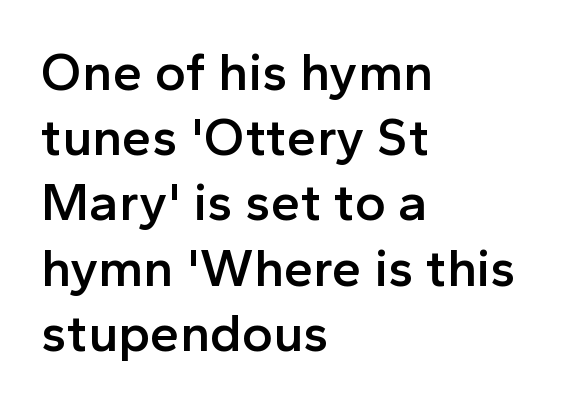
Typesetter's note: demi weight, one step under bold. The string is rendered with underlining switched off. The specimen reads as upright at a glance. You could call the tracking neutral — neither tight nor loose. Each letter keeps its own natural width here, so spacing adapts to shape.
